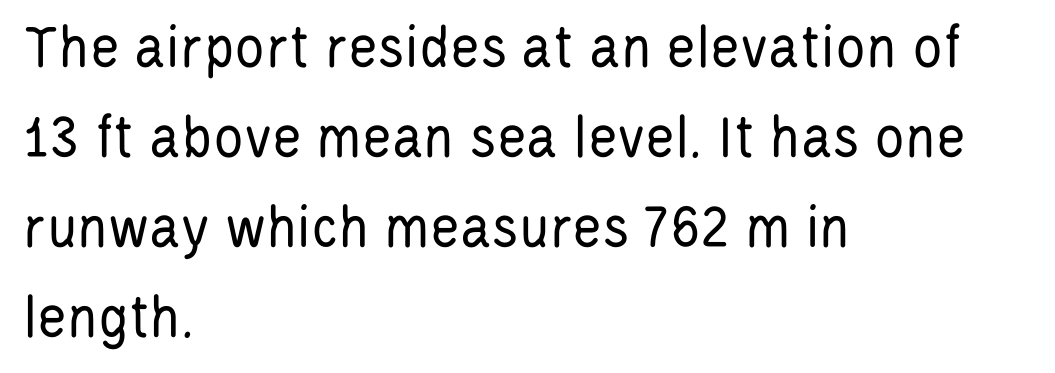
Q: Is the text bold? A: No.
Q: Is the text italic (slanted)? A: No, it is upright.
Q: Is the typeface a serif or a sans-serif typeface? A: Sans-serif.
Q: Is the text underlined? A: No.
Q: How is the paragraph aligned? A: Left-aligned.
Q: Is the spacing between letters normal or unusually wide? A: Normal.
Q: Is the spacing between lines tight, normal or loose? A: Normal.
Q: Width (condensed, normal, or wide)? A: Condensed.
Q: Stroke contrast? A: Low.
Q: x-height? A: Large.
Q: Monospaced? A: No.
